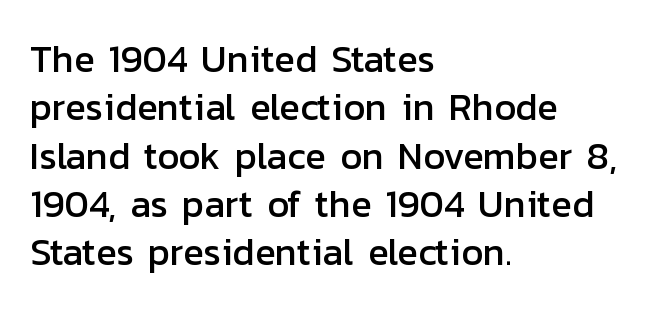
{"serif": "no", "italic": "no", "width": "normal", "stroke_contrast": "low", "x_height": "medium", "monospaced": "no", "underline": "no", "align": "left", "line_spacing": "normal", "line_spacing_ratio": 1.27, "letter_spacing": "normal", "letter_spacing_em": 0.0, "glyph_px": 38}
